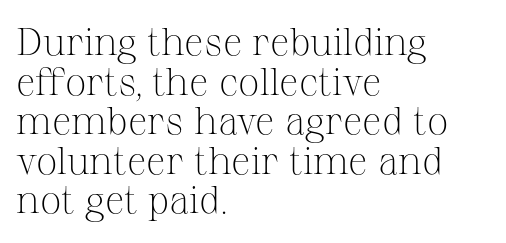
Q: Is the text bold? A: No.
Q: Is the text italic (slanted)? A: No, it is upright.
Q: Is the typeface a serif or a sans-serif typeface? A: Serif.
Q: Is the text underlined? A: No.
Q: How is the paragraph aligned? A: Left-aligned.
Q: Is the spacing between letters normal or unusually wide? A: Normal.
Q: Is the spacing between lines tight, normal or loose? A: Tight.
Q: Width (condensed, normal, or wide)? A: Normal.
Q: Stroke contrast? A: Medium.
Q: x-height? A: Medium.
Q: Monospaced? A: No.
